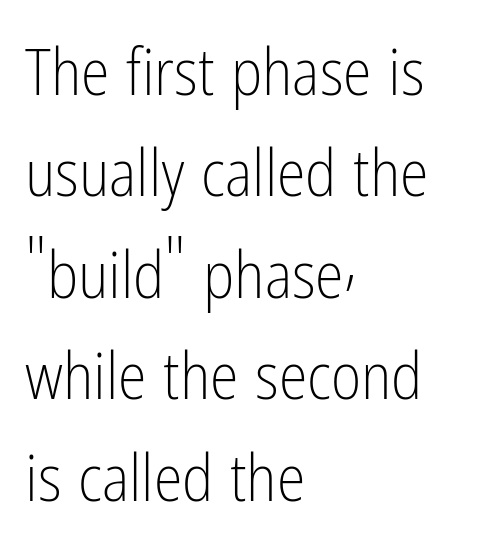
{"serif": "no", "italic": "no", "bold": "no", "weight": "light", "width": "condensed", "stroke_contrast": "low", "x_height": "medium", "monospaced": "no", "underline": "no", "align": "left", "line_spacing": "normal", "line_spacing_ratio": 1.56, "letter_spacing": "normal", "letter_spacing_em": 0.0, "glyph_px": 65}
